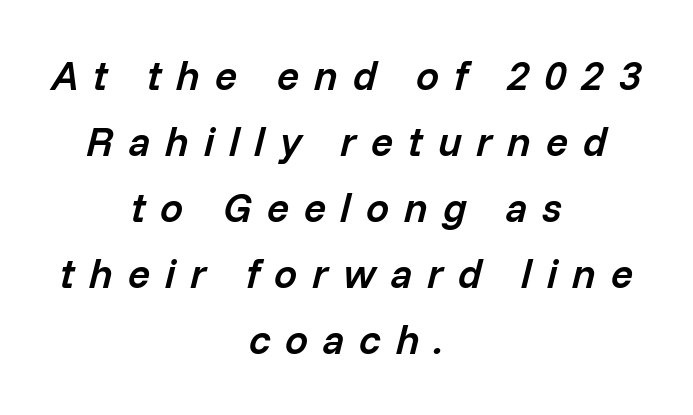
The image shows 41 px semibold type, italic (leaning right); set centered, normal line spacing (1.61x), unusually wide letter spacing (+0.36 em), not underlined; low stroke contrast and a medium x-height.
